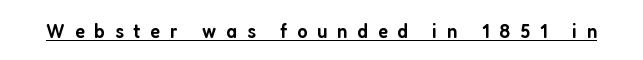
Q: Is the text bold? A: Semi-bold.
Q: Is the text italic (slanted)? A: No, it is upright.
Q: Is the text underlined? A: Yes.
Q: Is the spacing between letters normal or unusually wide? A: Unusually wide.
